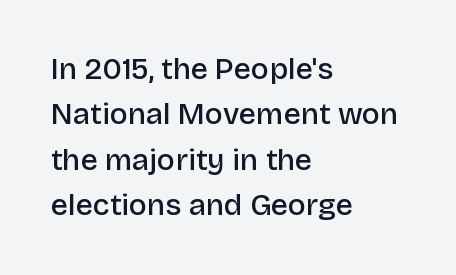
{"serif": "no", "italic": "no", "bold": "semi", "weight": "semibold", "width": "normal", "stroke_contrast": "low", "x_height": "large", "monospaced": "no", "underline": "no", "align": "left", "line_spacing": "normal", "line_spacing_ratio": 1.51, "letter_spacing": "normal", "letter_spacing_em": 0.0, "glyph_px": 30}
